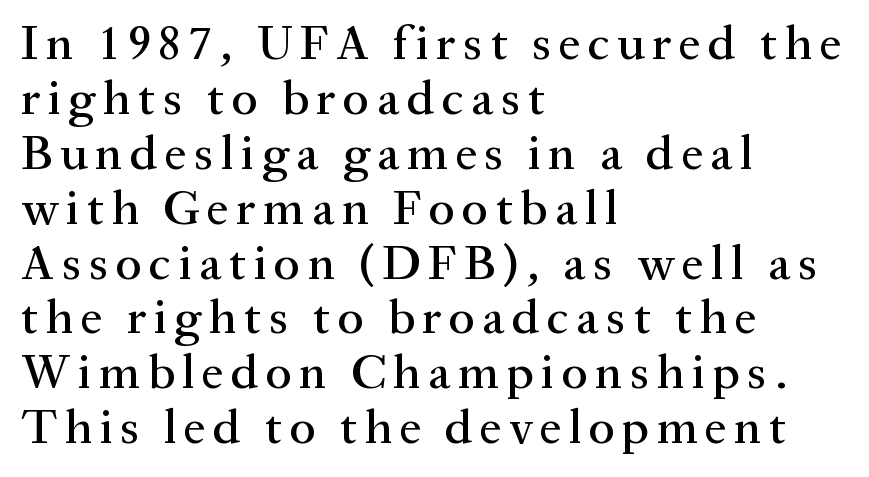
Q: Is the text italic (slanted)? A: No, it is upright.
Q: Is the typeface a serif or a sans-serif typeface? A: Serif.
Q: Is the text underlined? A: No.
Q: How is the paragraph aligned? A: Left-aligned.
Q: Is the spacing between lines tight, normal or loose? A: Tight.
Q: Width (condensed, normal, or wide)? A: Normal.
Q: Stroke contrast? A: Medium.
Q: x-height? A: Medium.
Q: Monospaced? A: No.
